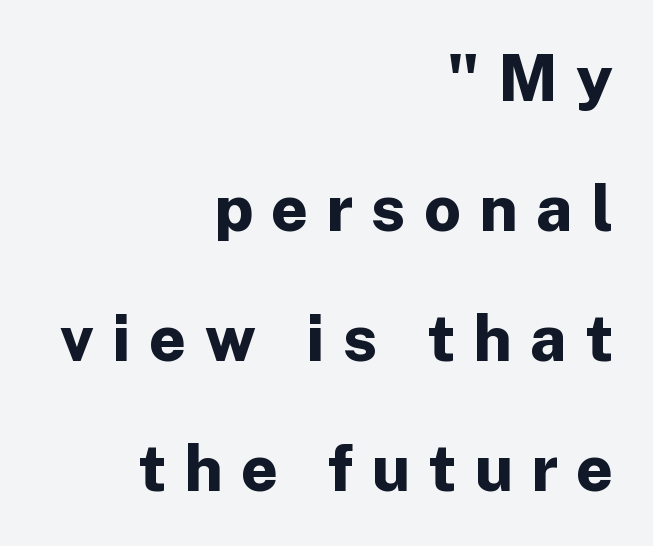
Q: Is the text bold? A: Yes.
Q: Is the text italic (slanted)? A: No, it is upright.
Q: Is the typeface a serif or a sans-serif typeface? A: Sans-serif.
Q: Is the text underlined? A: No.
Q: How is the paragraph aligned? A: Right-aligned.
Q: Is the spacing between letters normal or unusually wide? A: Unusually wide.
Q: Is the spacing between lines tight, normal or loose? A: Loose.
Q: Width (condensed, normal, or wide)? A: Normal.
Q: Stroke contrast? A: Low.
Q: x-height? A: Medium.
Q: Monospaced? A: No.
